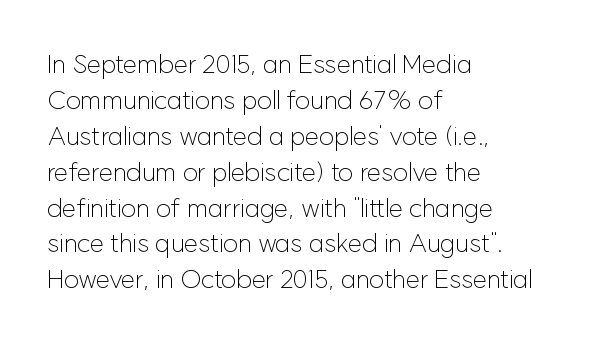
The characters are drawn with everyday or finer stroke widths. Line beginnings align vertically; line endings do not. Rule under the text: the space is simply empty. Words appear dense and cohesive because spacing is normal. Whoever set this chose a conventional vertical rhythm. Rendered with straight, roman letterforms.
